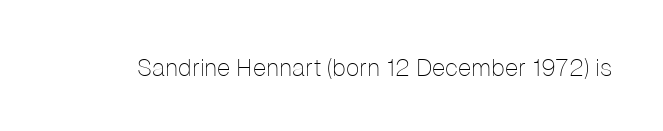
Only glyphs here, with clear space below each row. Notice how the stems are strictly vertical — no italics here. Between one letter and the next there's only the usual sliver of space. Is this a heavy cut? Hardly; it is regular or lighter.
